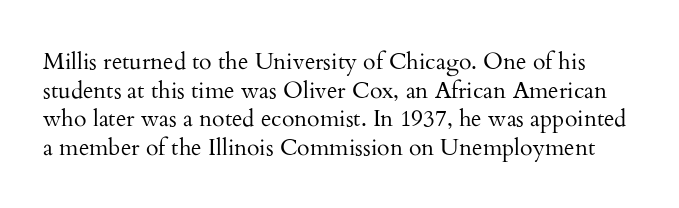
The image shows 23 px text type, upright; set normal line spacing (1.25x), normal letter spacing, not underlined.
